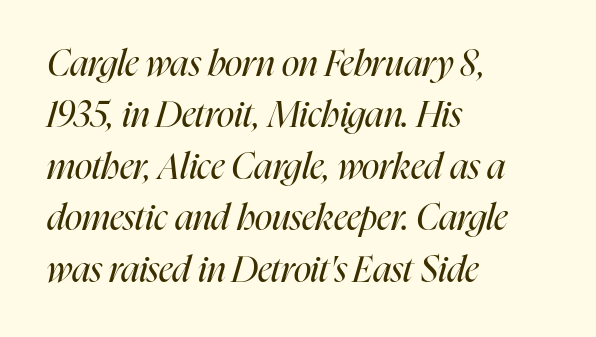
The image shows 36 px regular-weight, condensed type, italic (leaning right); set left-aligned, normal line spacing (1.43x), normal letter spacing, not underlined; high stroke contrast and a medium x-height.
